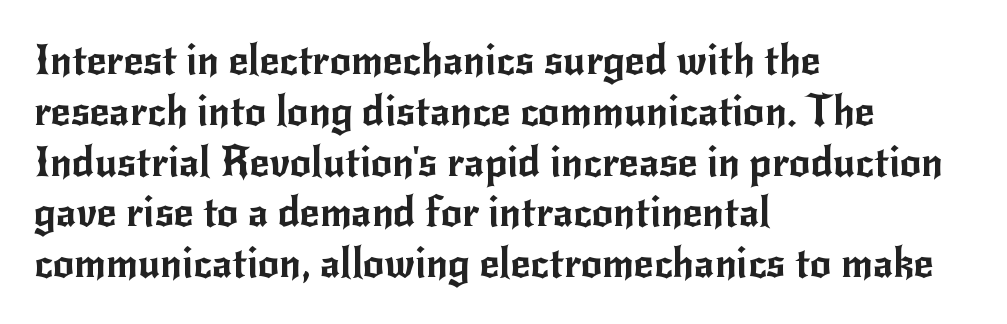
{"serif": "no", "italic": "no", "width": "normal", "stroke_contrast": "low", "x_height": "small", "monospaced": "no", "underline": "no", "align": "left", "line_spacing_ratio": 1.21, "letter_spacing": "normal", "letter_spacing_em": 0.0, "glyph_px": 42}
